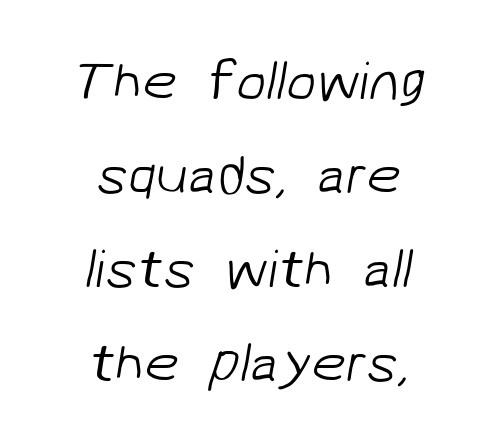
The type family on display is of the sans-serif kind. Caption: multi-line text, centered on the measure. Each letter keeps its own natural width here, so spacing adapts to shape. Ink coverage per letter is moderate at most.
